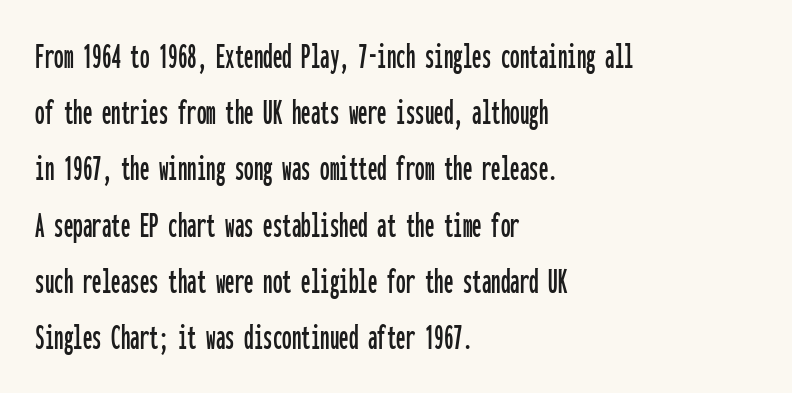
Q: Is the text italic (slanted)? A: No, it is upright.
Q: Is the typeface a serif or a sans-serif typeface? A: Sans-serif.
Q: Is the text underlined? A: No.
Q: How is the paragraph aligned? A: Left-aligned.
Q: Is the spacing between letters normal or unusually wide? A: Normal.
Q: Is the spacing between lines tight, normal or loose? A: Normal.
Q: Width (condensed, normal, or wide)? A: Condensed.
Q: Stroke contrast? A: Low.
Q: x-height? A: Medium.
Q: Monospaced? A: Yes.
